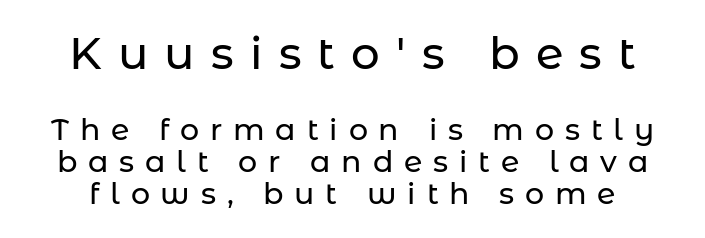
{"serif": "no", "italic": "no", "width": "normal", "stroke_contrast": "low", "x_height": "medium", "monospaced": "no", "underline": "no", "line_spacing": "tight", "line_spacing_ratio": 1.08, "letter_spacing": "wide", "letter_spacing_em": 0.36, "larger_block": "first", "size_ratio": 1.5, "glyph_px": 45}
